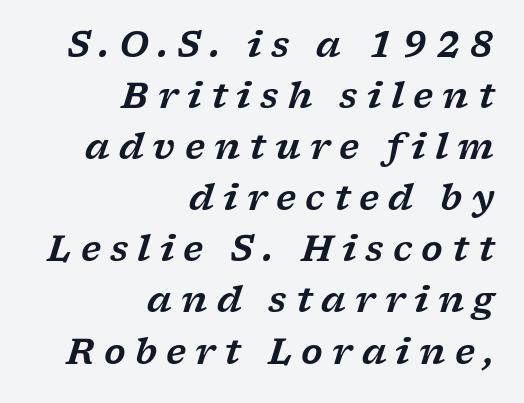
The image shows 35 px wide serif type, italic (leaning right); set right-aligned, normal line spacing (1.46x), unusually wide letter spacing (+0.26 em), not underlined; low stroke contrast and a medium x-height.
